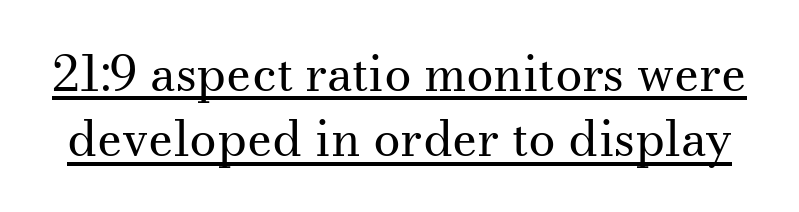
The image shows 49 px regular-weight serif type, upright; set normal line spacing (1.33x), normal letter spacing, underlined; medium stroke contrast and a small x-height.
